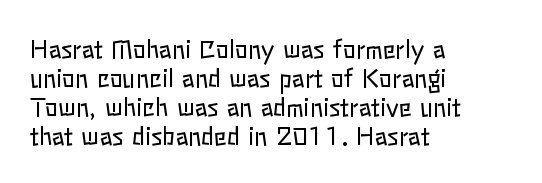
{"italic": "no", "bold": "no", "underline": "no", "align": "left", "line_spacing_ratio": 1.21, "letter_spacing": "normal", "letter_spacing_em": 0.0, "glyph_px": 24}
